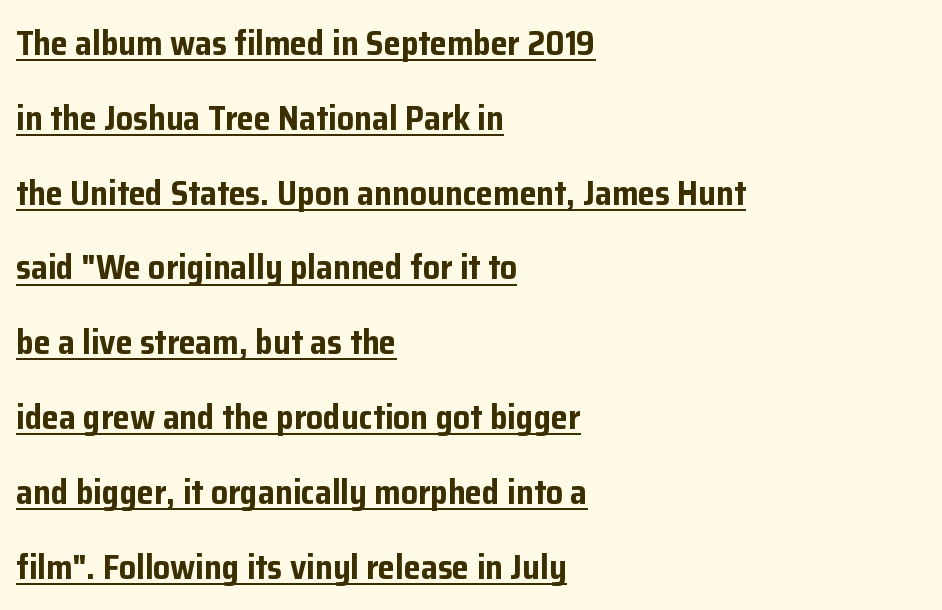
{"serif": "no", "italic": "no", "bold": "yes", "weight": "bold", "width": "normal", "stroke_contrast": "low", "x_height": "medium", "monospaced": "no", "underline": "yes", "align": "left", "line_spacing": "loose", "line_spacing_ratio": 2.2, "letter_spacing": "normal", "letter_spacing_em": 0.0, "glyph_px": 34}
